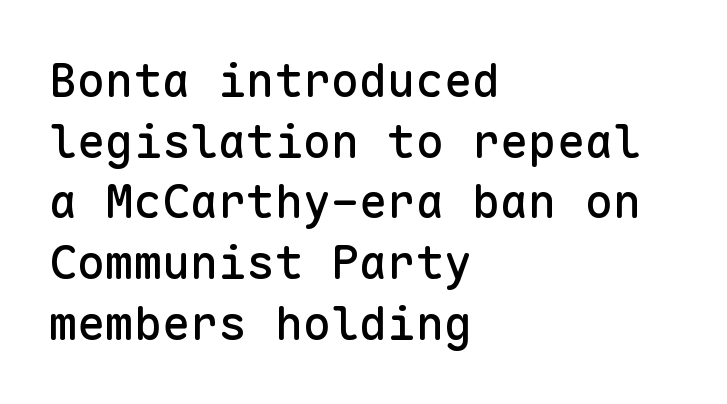
The image shows 47 px sans-serif type, upright, monospaced; set left-aligned, normal line spacing (1.29x), normal letter spacing, not underlined; low stroke contrast and a medium x-height.
